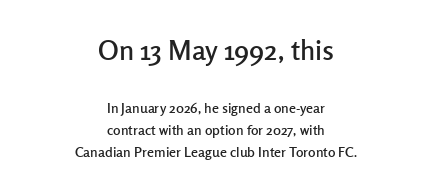
These lines are centered, leaving both edges ragged. Honestly, there is no underline to notice here at all. Style check: upright. These lines are rendered in a variable-pitch font. Larger block? The one above; the one below is distinctly smaller. Nothing unusual about the tracking: characters are spaced as the font intends.
